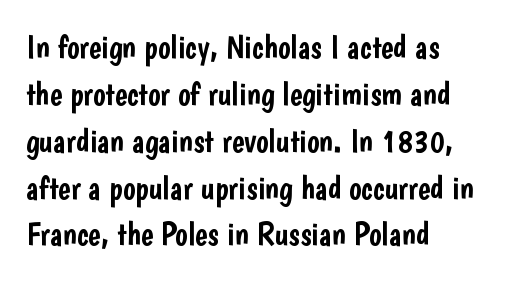
The gap between lines stays unmarked. These lines are set flush left with a ragged right edge. Summary of vertical rhythm: regular, with standard interline spacing. Think of a printed novel: that variable character pitch is what you see here.
